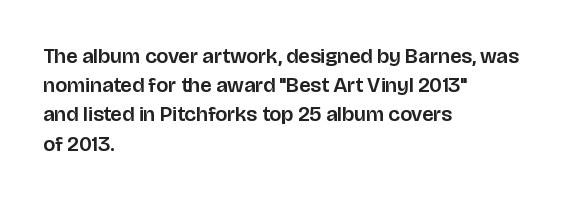
Each word holds together tightly as a unit, with standard inter-letter gaps. Left-aligned paragraph, ragged on the right. The vertical gap from one line to the next is medium. Nope, not italic — everything's standing straight. Check the space under the baseline: it is left empty.
